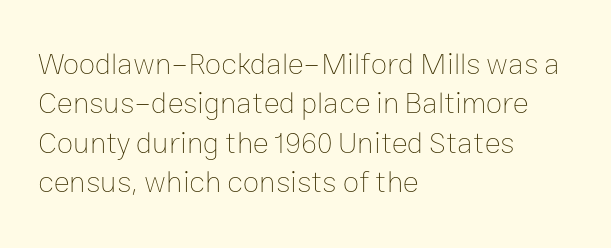
The image shows 30 px thin type, upright; set left-aligned, normal line spacing (1.31x), normal letter spacing, not underlined; low stroke contrast and a medium x-height.
